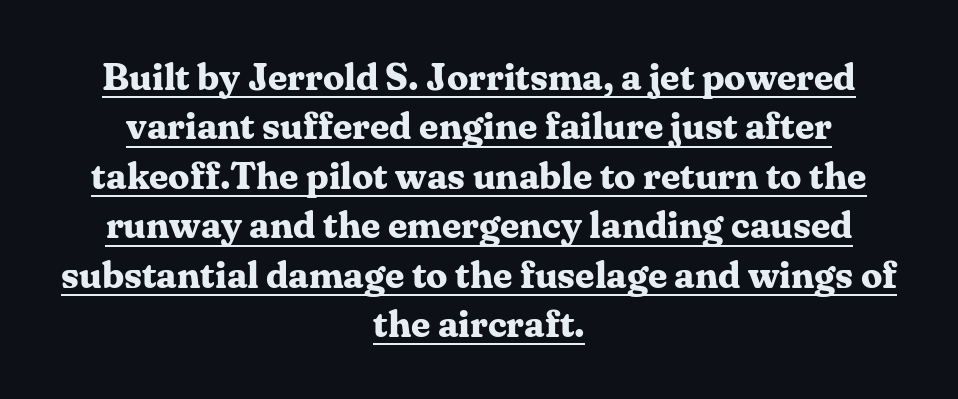
Like a heading marked for emphasis, these lines bear an underscore. Leading matches the norm, producing a regular column. Emphasis by weight is at full strength: bold. A centered setting, common on invitations and titles, is used for this passage. I'd call this a serif setting — the letters wear small feet. This rendering leaves character spacing at its baseline value.
